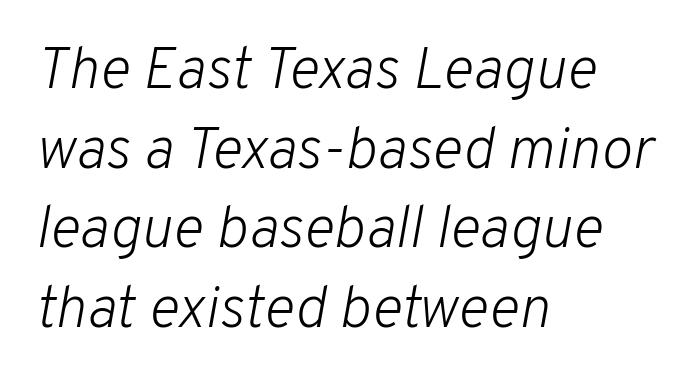
Where is the straight margin? On the left. The typesetting does not lean heavy: it is not bold. The face used here is rendered with its standard letterfit. You could not count columns in this text — the font is proportionally spaced.
